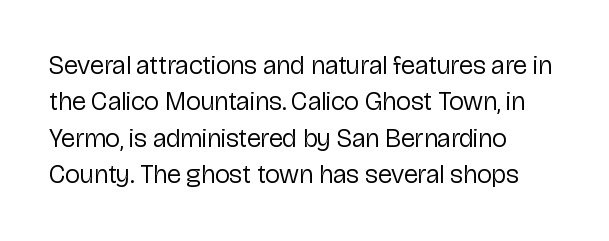
The image shows 26 px text type, upright; set left-aligned, normal line spacing (1.4x), normal letter spacing, not underlined.
